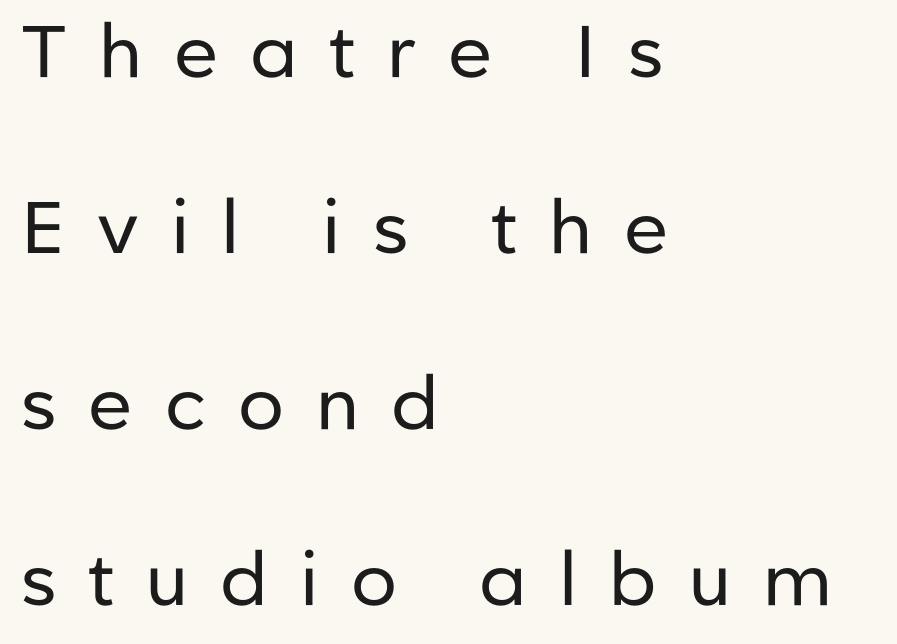
The image shows 73 px regular-weight sans-serif type, upright; set left-aligned, loose line spacing (2.41x), unusually wide letter spacing (+0.44 em), not underlined; low stroke contrast and a medium x-height.
